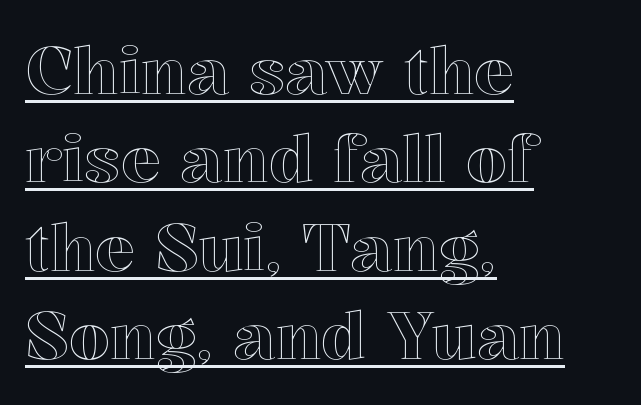
{"italic": "no", "width": "normal", "x_height": "medium", "monospaced": "no", "underline": "yes", "align": "left", "line_spacing": "normal", "line_spacing_ratio": 1.34, "letter_spacing": "normal", "letter_spacing_em": 0.0, "glyph_px": 66}
